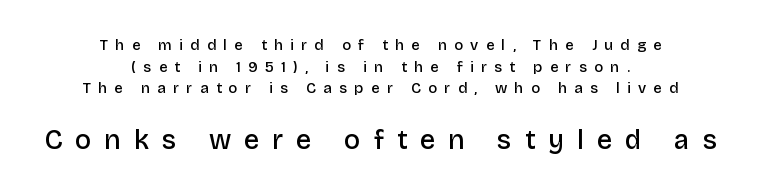
{"italic": "no", "bold": "semi", "underline": "no", "align": "center", "line_spacing": "normal", "line_spacing_ratio": 1.45, "letter_spacing": "wide", "letter_spacing_em": 0.48, "larger_block": "second", "size_ratio": 1.8, "glyph_px": 27}
